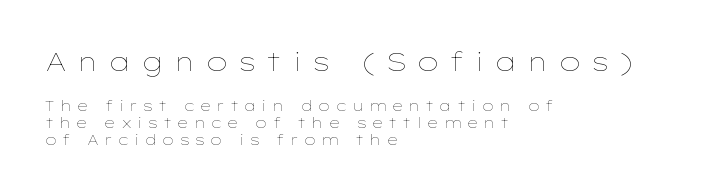
{"italic": "no", "bold": "no", "underline": "no", "align": "left", "line_spacing_ratio": 1.21, "letter_spacing": "wide", "letter_spacing_em": 0.36, "larger_block": "first", "size_ratio": 1.86, "glyph_px": 26}
